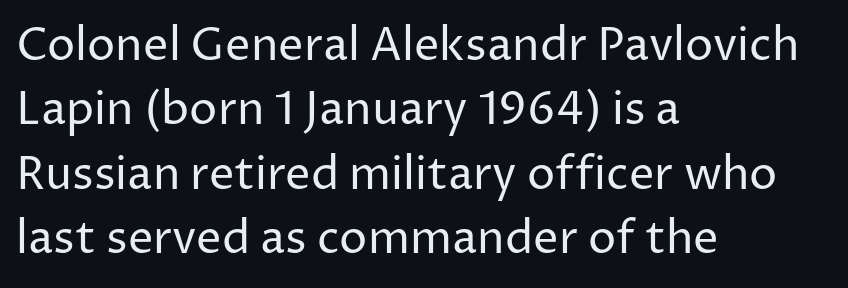
{"serif": "no", "italic": "no", "bold": "no", "weight": "regular", "width": "normal", "stroke_contrast": "low", "x_height": "medium", "monospaced": "no", "underline": "no", "align": "left", "line_spacing": "normal", "line_spacing_ratio": 1.43, "letter_spacing": "normal", "letter_spacing_em": 0.0, "glyph_px": 45}
